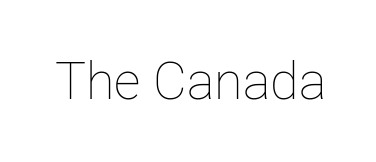
Characters follow at the spacing the type designer built in. You could not count columns in this text — the font is proportionally spaced. No word sits above an underline. Posture: vertical. Stems and bowls with no extra thickness — not bold.
